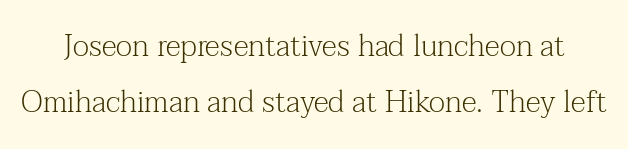
Q: Is the text bold? A: No.
Q: Is the text italic (slanted)? A: No, it is upright.
Q: Is the typeface a serif or a sans-serif typeface? A: Serif.
Q: Is the text underlined? A: No.
Q: Is the spacing between letters normal or unusually wide? A: Normal.
Q: Width (condensed, normal, or wide)? A: Normal.
Q: Stroke contrast? A: Medium.
Q: x-height? A: Medium.
Q: Monospaced? A: No.
